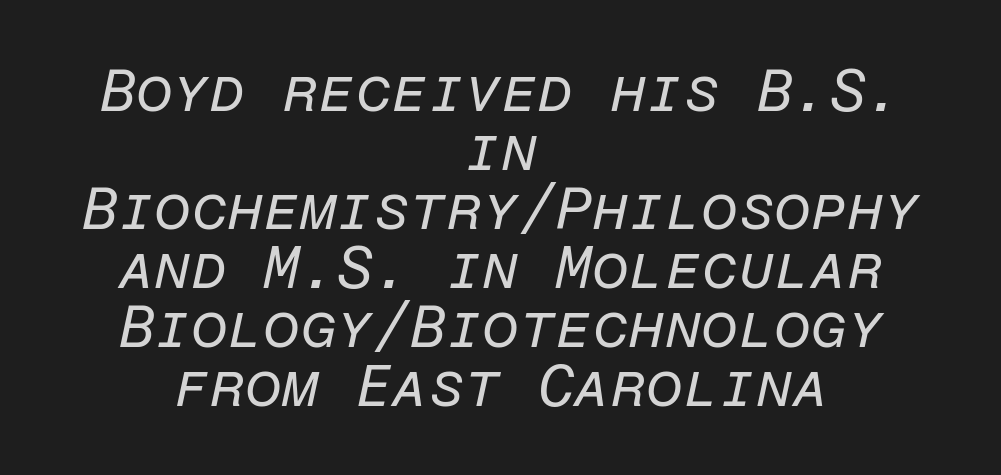
The baseline area is clear. These lines are rendered in a fixed-pitch font. Line starts and ends both wander, symmetrically. The typography opts for an oblique posture over an upright one.
